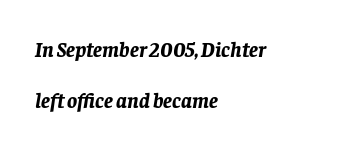
Q: Is the text bold? A: Yes.
Q: Is the text italic (slanted)? A: Yes, it leans right by about 8 degrees.
Q: Is the text underlined? A: No.
Q: How is the paragraph aligned? A: Left-aligned.
Q: Is the spacing between letters normal or unusually wide? A: Normal.
Q: Is the spacing between lines tight, normal or loose? A: Loose.
